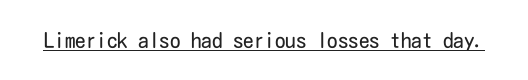
Italic: no, the glyphs are upright roman. You can see a thin bar hugging the bottom of the glyphs. Nothing heavy about these letters — not bold at all. Look at the tracking — it's just the regular setting, nothing added.
